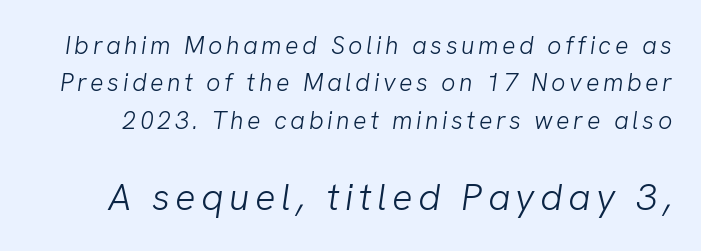
Look at the glyph heights: the lower group is clearly the bigger setting. These glyphs show unthickened strokes, regular width or finer. Notice how descenders clear the ascenders below comfortably — that's standard leading. The foot of each line stays bare and open.
